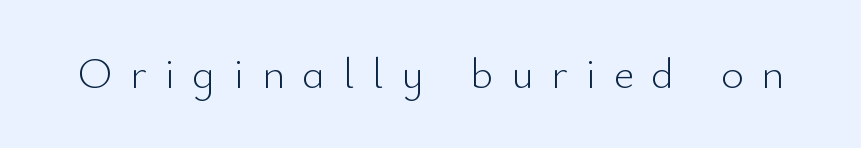
The letters advance in unequal steps, a hallmark of proportional type. When letters stand straight like this, we call the style roman or upright. Typographically, this falls in the sans-serif category. A clean baseline with only descenders dipping below it. Caption: expanded tracking, letters set apart.
